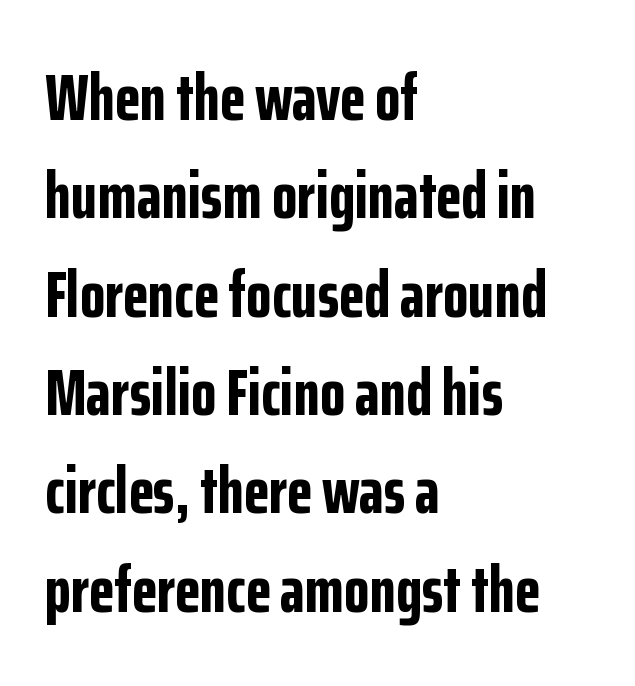
{"serif": "no", "italic": "no", "bold": "yes", "weight": "bold", "width": "condensed", "stroke_contrast": "low", "x_height": "medium", "monospaced": "no", "underline": "no", "align": "left", "line_spacing": "normal", "line_spacing_ratio": 1.49, "letter_spacing": "normal", "letter_spacing_em": 0.0, "glyph_px": 66}
